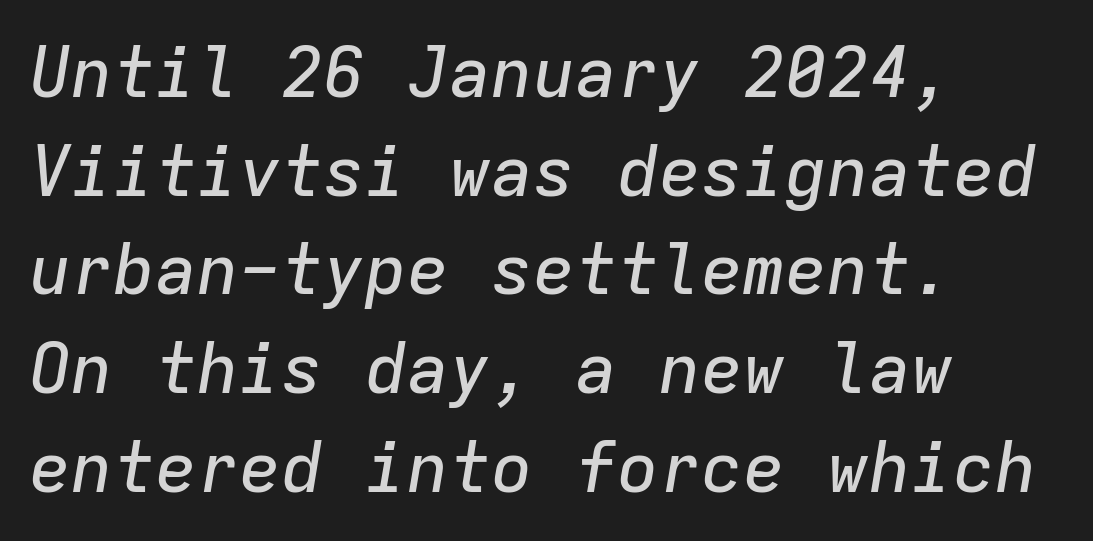
Q: Is the text italic (slanted)? A: Yes, it leans right by about 9 degrees.
Q: Is the text underlined? A: No.
Q: How is the paragraph aligned? A: Left-aligned.
Q: Is the spacing between letters normal or unusually wide? A: Normal.
Q: Is the spacing between lines tight, normal or loose? A: Normal.
Q: Width (condensed, normal, or wide)? A: Normal.
Q: Stroke contrast? A: Low.
Q: x-height? A: Medium.
Q: Monospaced? A: Yes.
